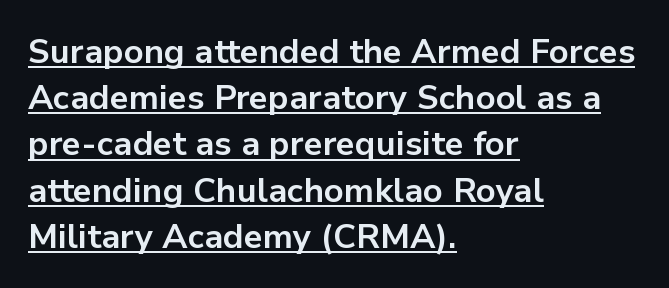
{"serif": "no", "italic": "no", "bold": "yes", "weight": "bold", "width": "normal", "stroke_contrast": "low", "x_height": "medium", "monospaced": "no", "underline": "yes", "align": "left", "line_spacing": "normal", "line_spacing_ratio": 1.36, "letter_spacing": "normal", "letter_spacing_em": 0.0, "glyph_px": 34}
